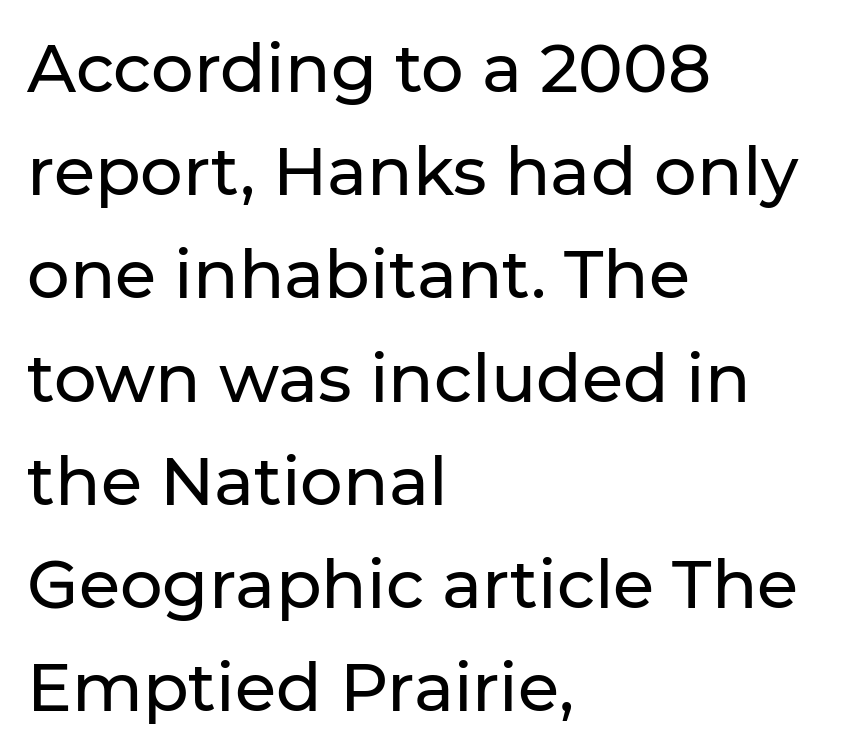
The image shows 67 px sans-serif type, upright; set left-aligned, normal line spacing (1.54x), normal letter spacing, not underlined; low stroke contrast and a medium x-height.
